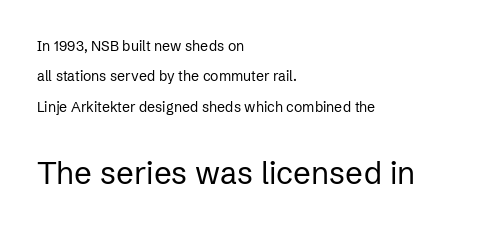
Q: Is the text bold? A: No.
Q: Is the text italic (slanted)? A: No, it is upright.
Q: Is the typeface a serif or a sans-serif typeface? A: Sans-serif.
Q: Is the text underlined? A: No.
Q: How is the paragraph aligned? A: Left-aligned.
Q: Is the spacing between letters normal or unusually wide? A: Normal.
Q: Is the spacing between lines tight, normal or loose? A: Loose.
Q: Which block of text is set in a larger size, the first (top) or the second (bottom)? A: The second (bottom) one.
Q: Width (condensed, normal, or wide)? A: Normal.
Q: Stroke contrast? A: Low.
Q: x-height? A: Medium.
Q: Monospaced? A: No.
